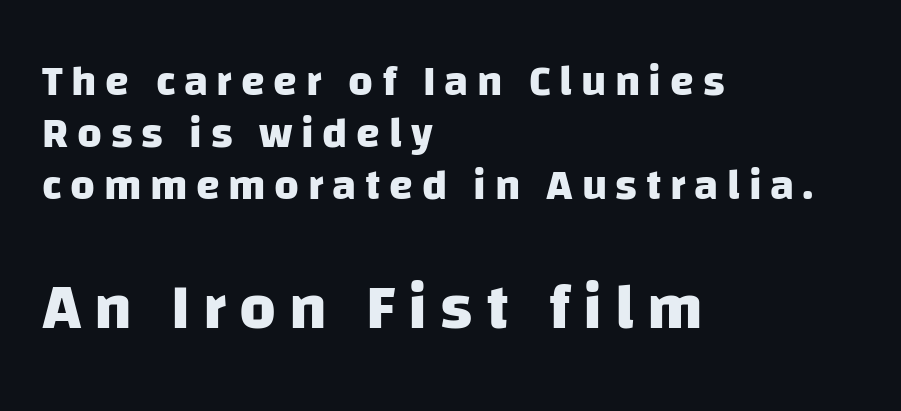
{"serif": "no", "bold": "yes", "weight": "heavy", "width": "normal", "stroke_contrast": "low", "x_height": "large", "monospaced": "no", "underline": "no", "align": "left", "line_spacing_ratio": 1.21, "letter_spacing": "wide", "letter_spacing_em": 0.2, "larger_block": "second", "size_ratio": 1.49, "glyph_px": 64}
